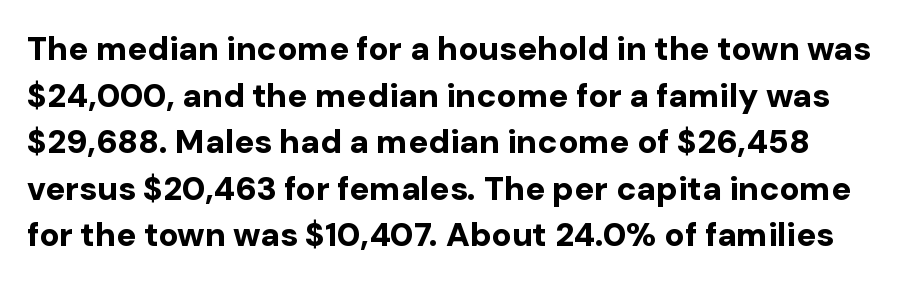
Q: Is the text bold? A: Yes.
Q: Is the text italic (slanted)? A: No, it is upright.
Q: Is the typeface a serif or a sans-serif typeface? A: Sans-serif.
Q: Is the text underlined? A: No.
Q: Is the spacing between letters normal or unusually wide? A: Normal.
Q: Is the spacing between lines tight, normal or loose? A: Normal.
Q: Width (condensed, normal, or wide)? A: Normal.
Q: Stroke contrast? A: Low.
Q: x-height? A: Medium.
Q: Monospaced? A: No.
